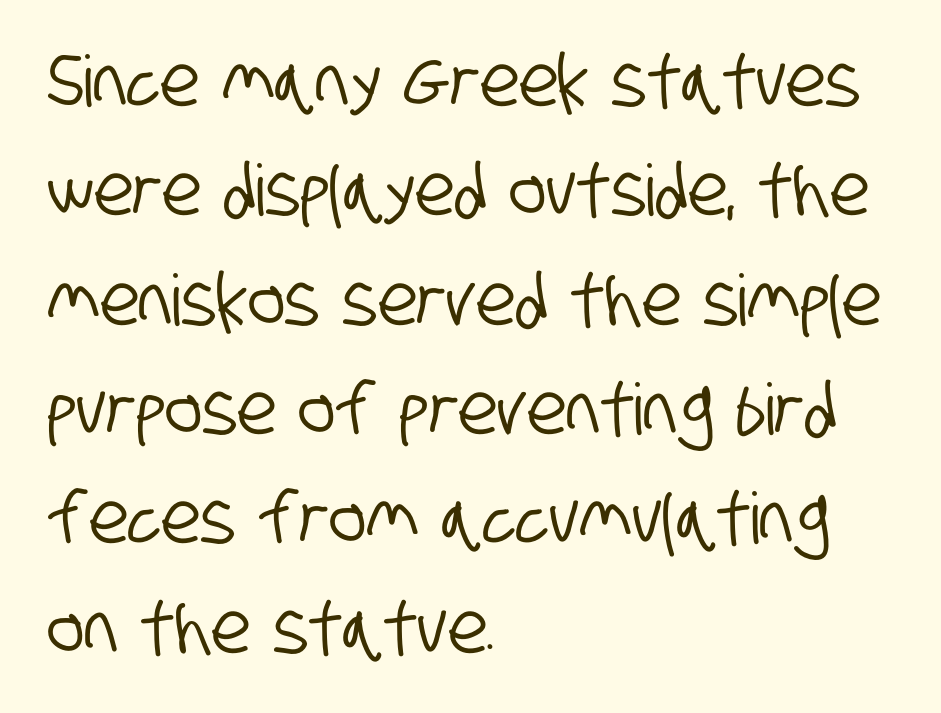
The image shows 71 px condensed sans-serif type; set left-aligned, normal line spacing (1.54x), normal letter spacing, not underlined; low stroke contrast and a large x-height.
